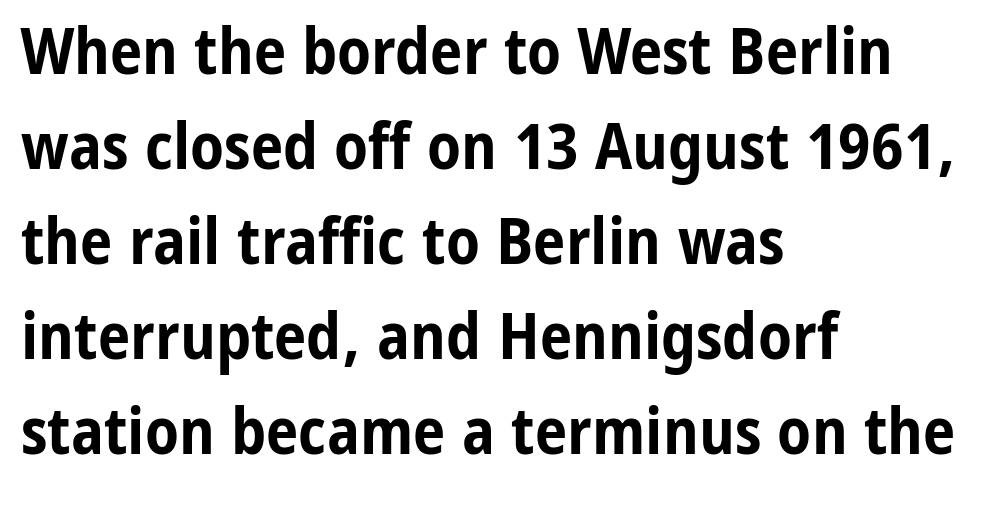
The image shows 65 px bold, condensed sans-serif type, upright; set left-aligned, normal line spacing (1.46x), normal letter spacing, not underlined; low stroke contrast and a medium x-height.
